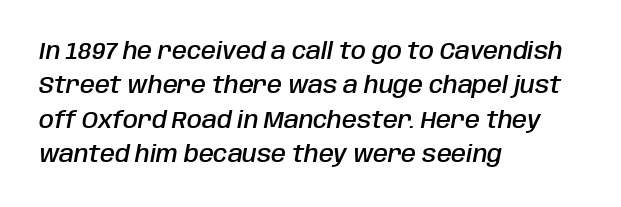
{"italic": "yes", "lean": "right", "slant_degrees": 10, "bold": "semi", "underline": "no", "align": "left", "line_spacing": "normal", "line_spacing_ratio": 1.43, "letter_spacing": "normal", "letter_spacing_em": 0.0, "glyph_px": 24}
